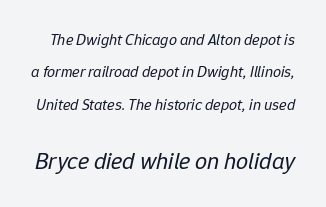
{"italic": "yes", "lean": "right", "slant_degrees": 12, "bold": "no", "underline": "no", "line_spacing": "loose", "line_spacing_ratio": 2.03, "letter_spacing": "normal", "letter_spacing_em": 0.0, "larger_block": "second", "size_ratio": 1.5, "glyph_px": 24}
